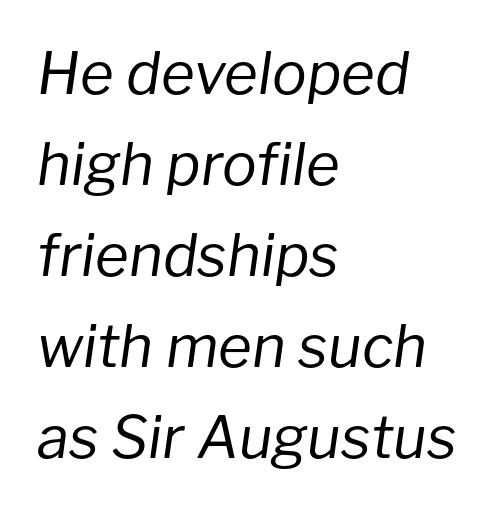
The image shows 58 px regular-weight type, italic (leaning right); set left-aligned, normal line spacing (1.57x), normal letter spacing, not underlined; low stroke contrast and a medium x-height.
